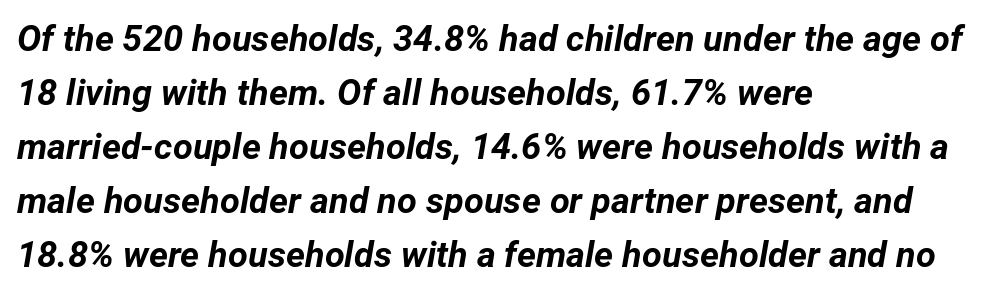
The image shows 36 px bold type, italic (leaning right); set left-aligned, normal line spacing (1.5x), normal letter spacing, not underlined; low stroke contrast and a medium x-height.
